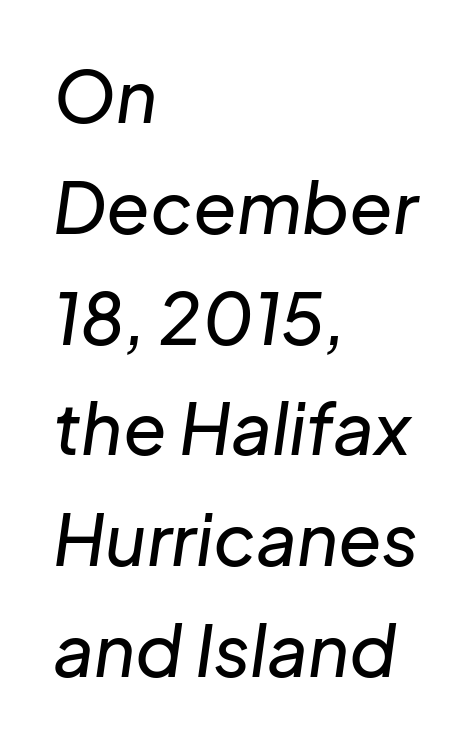
Vertically, the passage feels balanced, rows spaced as you'd expect. Spacing verdict: proportional, widths tailored to each character. Emphasis-style slanted type is in use. Words appear dense and cohesive because spacing is normal.
